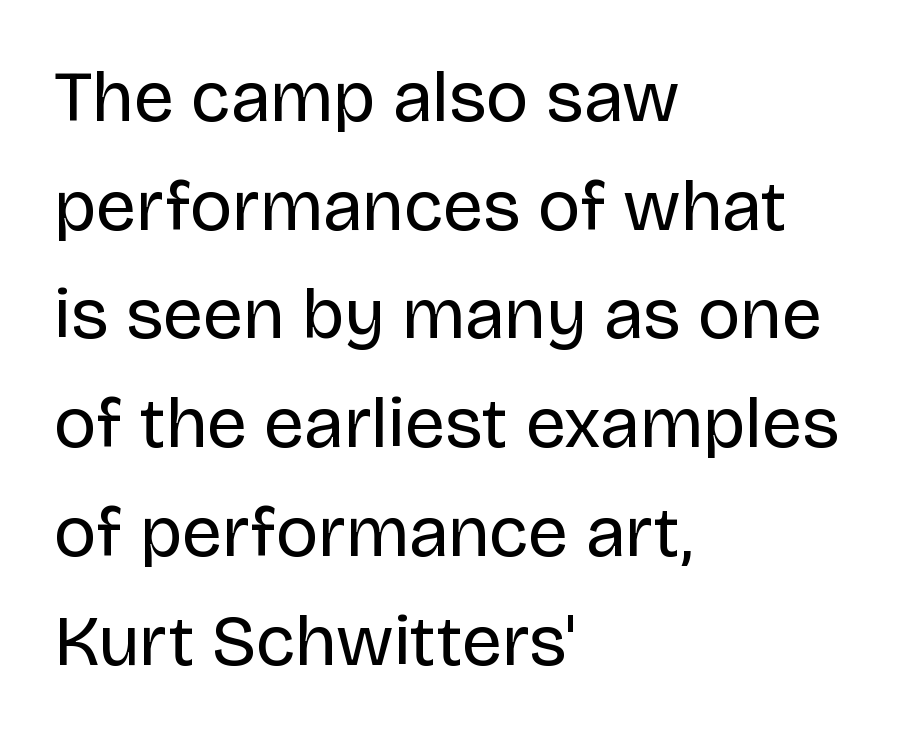
Looks like regular typesetting: each glyph gets only the width it needs. The leading is moderate, giving the passage an even texture. Reading down the block, your eye returns to a fixed left position each line. Stroke terminals: plain, sans-serif.
